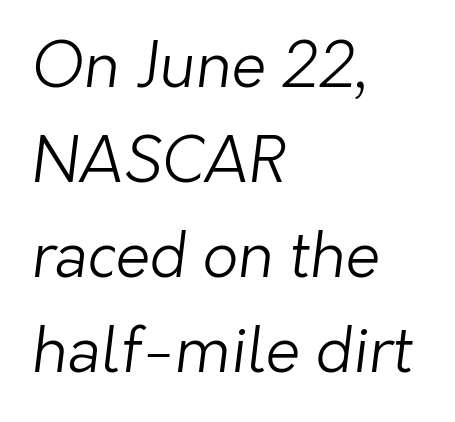
The letters sit at their default tracking, neither squeezed nor spread. Notice how descenders clear the ascenders below comfortably — that's standard leading. The specimen omits any rule beneath the text block's lines. Proportional: the letters do not fall into vertical columns. Which margin do the lines hug? The left one — the right edge is uneven. No feet cap the strokes, marking this as sans-serif type.
